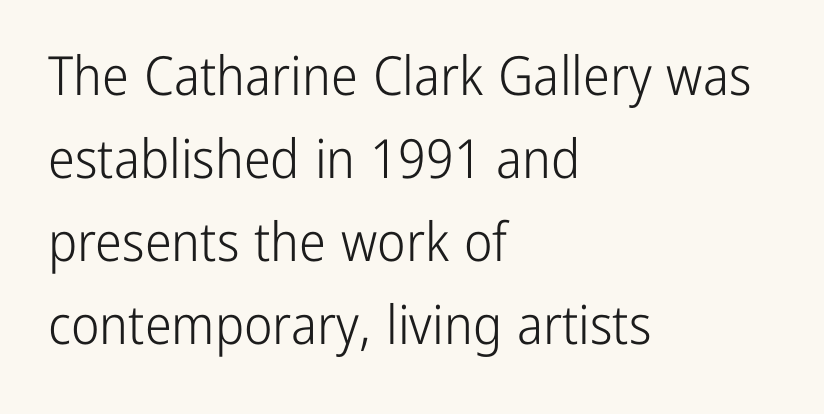
Q: Is the text bold? A: No.
Q: Is the text italic (slanted)? A: No, it is upright.
Q: Is the typeface a serif or a sans-serif typeface? A: Sans-serif.
Q: Is the text underlined? A: No.
Q: How is the paragraph aligned? A: Left-aligned.
Q: Is the spacing between letters normal or unusually wide? A: Normal.
Q: Is the spacing between lines tight, normal or loose? A: Normal.
Q: Width (condensed, normal, or wide)? A: Condensed.
Q: Stroke contrast? A: Low.
Q: x-height? A: Medium.
Q: Monospaced? A: No.
